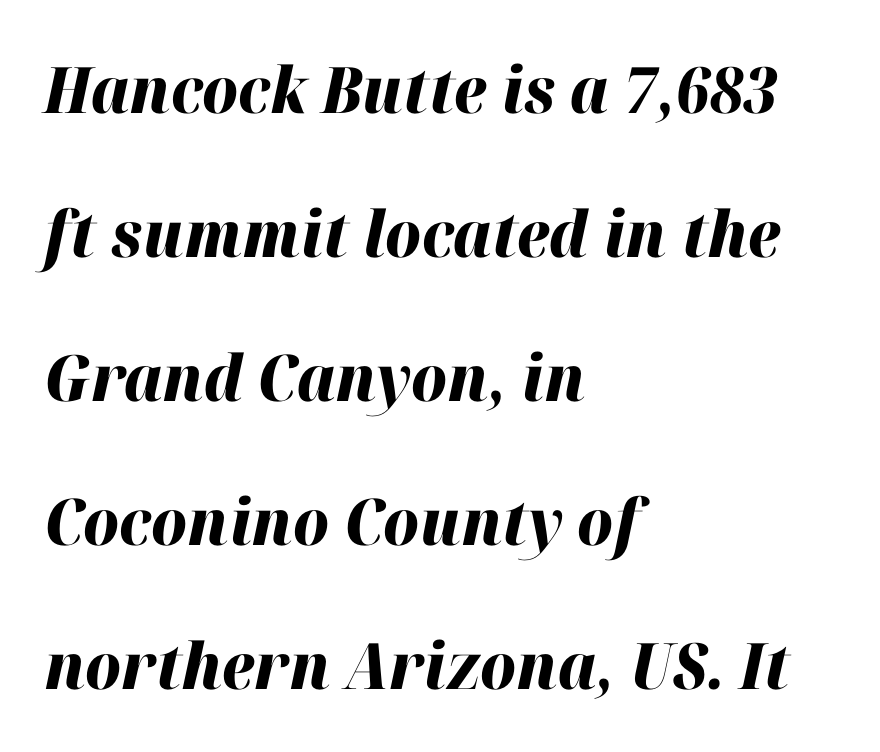
The image shows 64 px heavy type, italic (leaning right); set left-aligned, loose line spacing (2.25x), normal letter spacing, not underlined; high stroke contrast and a medium x-height.
